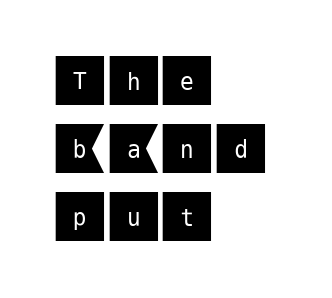
Q: Is the text italic (slanted)? A: No, it is upright.
Q: Is the typeface a serif or a sans-serif typeface? A: Sans-serif.
Q: Is the text underlined? A: No.
Q: How is the paragraph aligned? A: Left-aligned.
Q: Is the spacing between letters normal or unusually wide? A: Normal.
Q: Width (condensed, normal, or wide)? A: Normal.
Q: Stroke contrast? A: Medium.
Q: x-height? A: Large.
